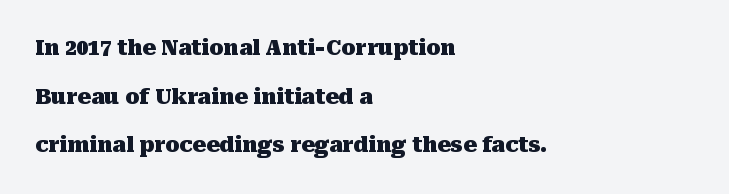
Italic? Not at all — the glyphs are vertical. One glance says open: line gaps are wider than usual. Typeset ragged right — the left edge is the straight one. A typesetter would call this zero additional tracking.
